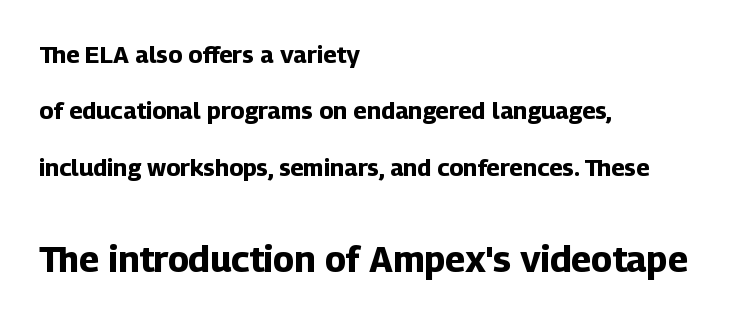
Q: Is the text bold? A: Yes.
Q: Is the text italic (slanted)? A: No, it is upright.
Q: Is the typeface a serif or a sans-serif typeface? A: Sans-serif.
Q: Is the text underlined? A: No.
Q: How is the paragraph aligned? A: Left-aligned.
Q: Is the spacing between letters normal or unusually wide? A: Normal.
Q: Is the spacing between lines tight, normal or loose? A: Loose.
Q: Which block of text is set in a larger size, the first (top) or the second (bottom)? A: The second (bottom) one.
Q: Width (condensed, normal, or wide)? A: Normal.
Q: Stroke contrast? A: Low.
Q: x-height? A: Medium.
Q: Monospaced? A: No.
